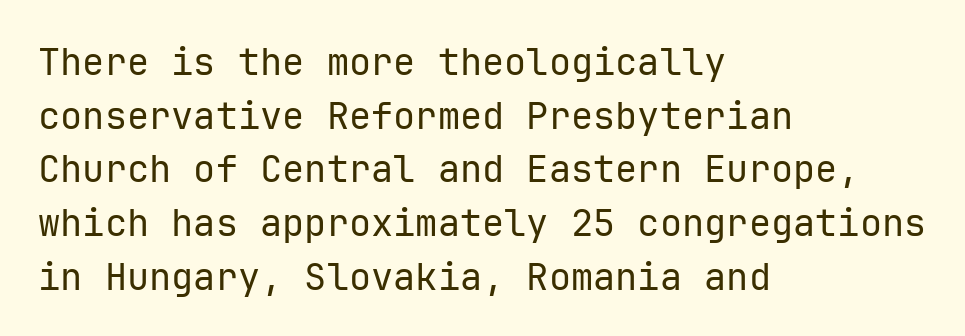
The image shows 37 px regular-weight sans-serif type, upright, monospaced; set left-aligned, normal line spacing (1.45x), normal letter spacing, not underlined; low stroke contrast and a medium x-height.
